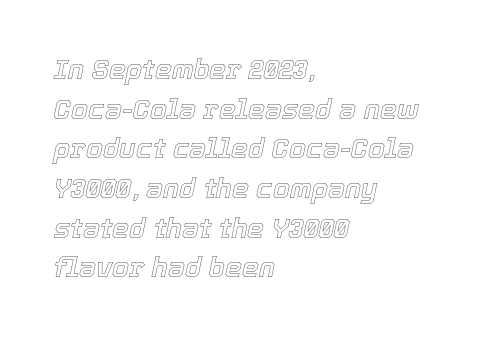
{"italic": "yes", "lean": "right", "slant_degrees": 12, "underline": "no", "align": "left", "line_spacing": "normal", "line_spacing_ratio": 1.47, "letter_spacing": "normal", "letter_spacing_em": 0.0, "glyph_px": 27}
